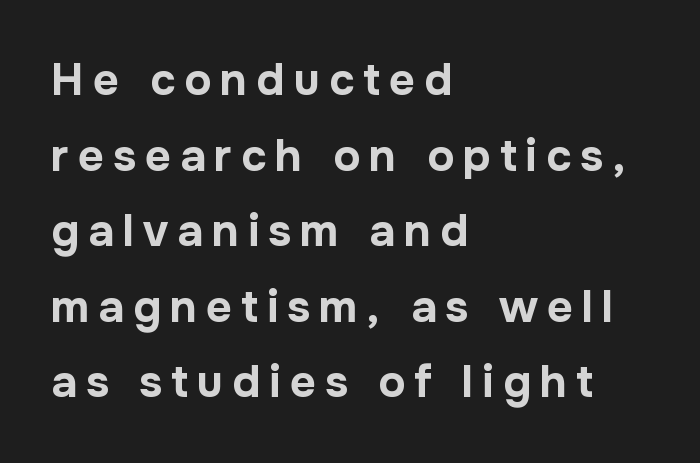
The image shows 45 px bold sans-serif type, upright; set left-aligned, normal line spacing (1.68x), unusually wide letter spacing (+0.2 em), not underlined; low stroke contrast and a medium x-height.
